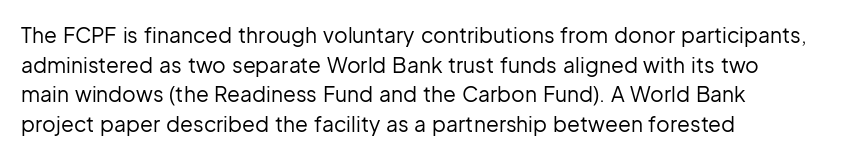
Quick note: underline off. Do the letters lean? They stand straight. The text block is weighted toward the left margin, trailing off unevenly rightward. This rendering leaves character spacing at its baseline value. Vertical spacing — default.
